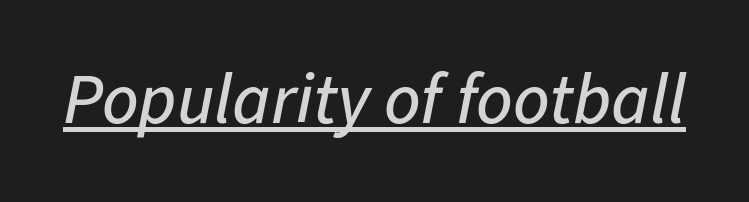
This sample has the flowing, uneven cadence of proportional lettering. The type is set solid horizontally, with unmodified tracking. The specimen reads as italic at a glance. Somebody hit Ctrl+U on this one — the words are underlined.
